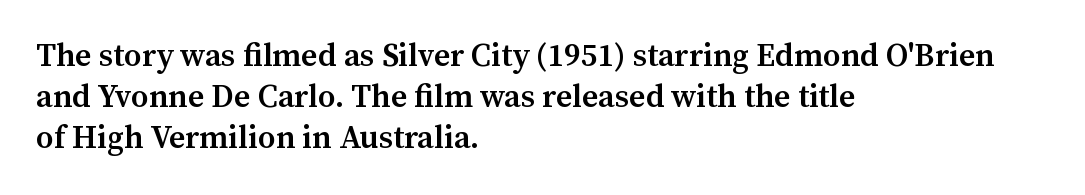
The image shows 32 px semibold serif type, upright; set left-aligned, normal line spacing (1.28x), normal letter spacing, not underlined; medium stroke contrast and a medium x-height.
